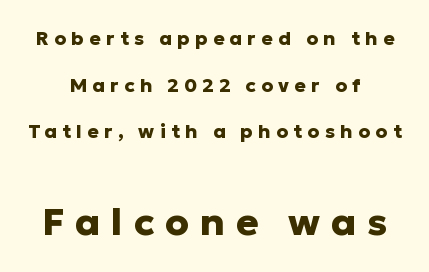
{"serif": "no", "italic": "no", "bold": "yes", "weight": "heavy", "width": "normal", "stroke_contrast": "low", "x_height": "medium", "monospaced": "no", "underline": "no", "align": "center", "line_spacing": "loose", "line_spacing_ratio": 2.46, "letter_spacing": "wide", "letter_spacing_em": 0.28, "larger_block": "second", "size_ratio": 2.0, "glyph_px": 38}
